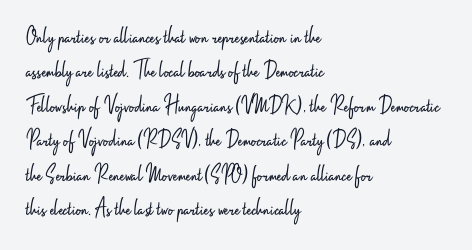
{"bold": "no", "underline": "no", "align": "left", "line_spacing": "normal", "line_spacing_ratio": 1.38, "letter_spacing": "normal", "letter_spacing_em": 0.0, "glyph_px": 25}
